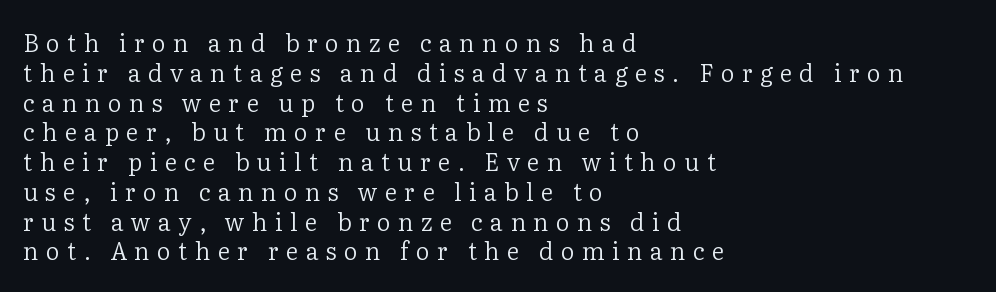
Q: Is the text bold? A: No.
Q: Is the text italic (slanted)? A: No, it is upright.
Q: Is the text underlined? A: No.
Q: How is the paragraph aligned? A: Left-aligned.
Q: Is the spacing between letters normal or unusually wide? A: Unusually wide.
